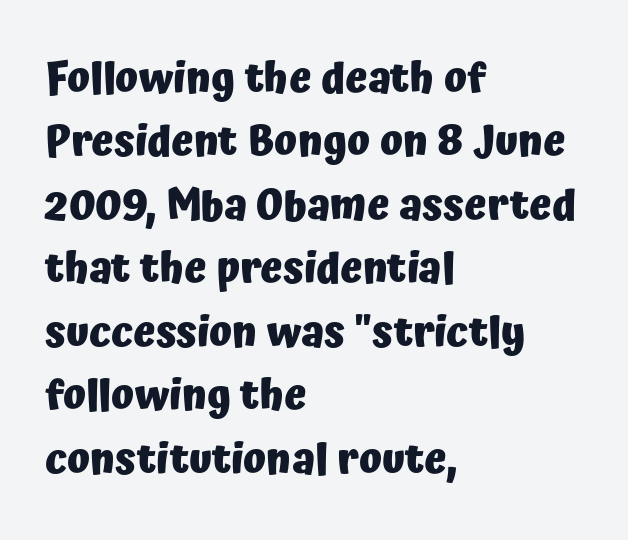
One glance says typical: line gaps are just what's usual. You could not count columns in this text — the font is proportionally spaced. Do the letters lean? They stand straight. Unlike a traditional serif, this face leaves its strokes unadorned. Caption: standard tracking, unaltered. The typesetting leans heavy: a genuine bold.
